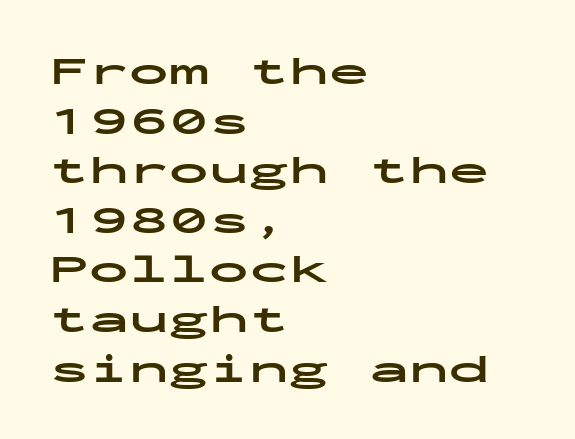
The image shows 40 px bold, wide sans-serif type, upright, monospaced; set left-aligned, line spacing 1.24x, normal letter spacing, not underlined; low stroke contrast and a medium x-height.
